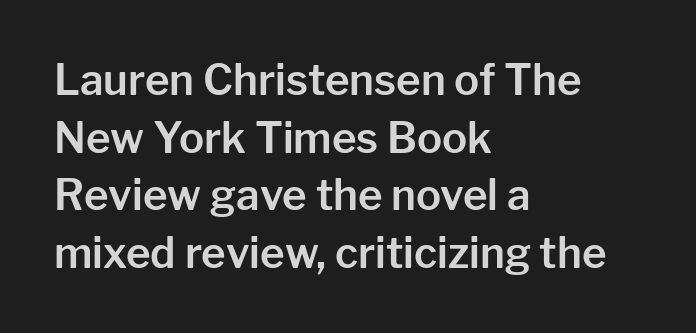
Q: Is the text italic (slanted)? A: No, it is upright.
Q: Is the typeface a serif or a sans-serif typeface? A: Sans-serif.
Q: Is the text underlined? A: No.
Q: How is the paragraph aligned? A: Left-aligned.
Q: Is the spacing between letters normal or unusually wide? A: Normal.
Q: Is the spacing between lines tight, normal or loose? A: Normal.
Q: Width (condensed, normal, or wide)? A: Normal.
Q: Stroke contrast? A: Low.
Q: x-height? A: Medium.
Q: Monospaced? A: No.
